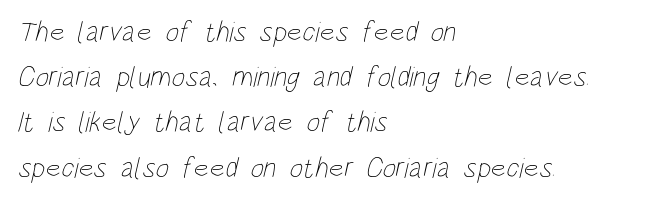
Q: Is the text bold? A: No.
Q: Is the text underlined? A: No.
Q: How is the paragraph aligned? A: Left-aligned.
Q: Is the spacing between letters normal or unusually wide? A: Normal.
Q: Is the spacing between lines tight, normal or loose? A: Normal.
Q: Width (condensed, normal, or wide)? A: Condensed.
Q: Stroke contrast? A: Low.
Q: x-height? A: Large.
Q: Monospaced? A: No.
